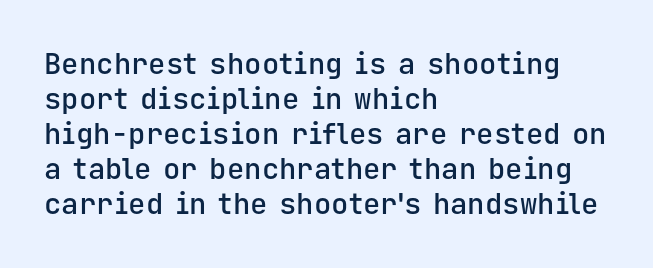
{"serif": "no", "italic": "no", "bold": "semi", "weight": "semibold", "width": "normal", "stroke_contrast": "low", "x_height": "medium", "monospaced": "yes", "underline": "no", "align": "left", "line_spacing_ratio": 1.21, "letter_spacing": "normal", "letter_spacing_em": 0.0, "glyph_px": 29}
